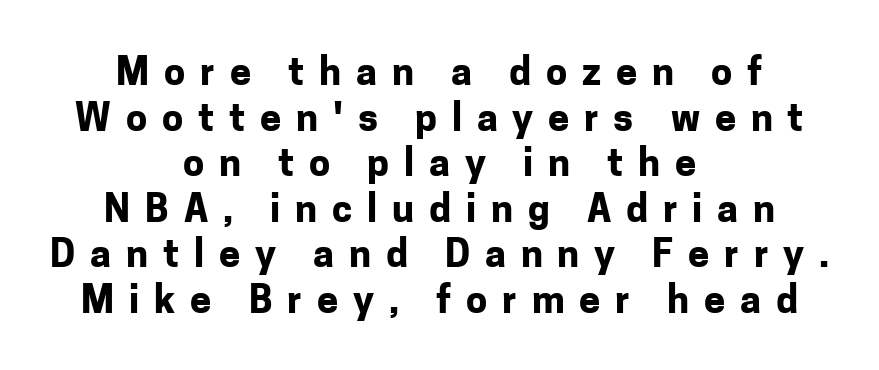
Q: Is the text bold? A: Yes.
Q: Is the text italic (slanted)? A: No, it is upright.
Q: Is the typeface a serif or a sans-serif typeface? A: Sans-serif.
Q: Is the text underlined? A: No.
Q: How is the paragraph aligned? A: Centered.
Q: Is the spacing between letters normal or unusually wide? A: Unusually wide.
Q: Width (condensed, normal, or wide)? A: Normal.
Q: Stroke contrast? A: Low.
Q: x-height? A: Medium.
Q: Monospaced? A: No.
